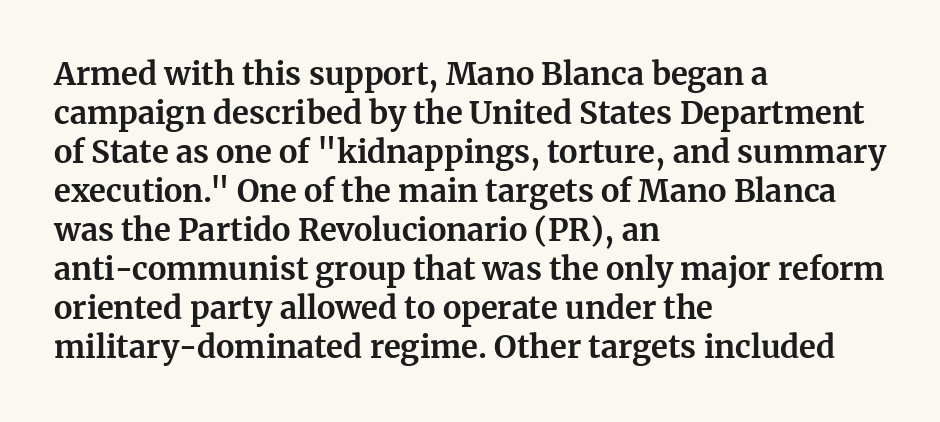
Q: Is the text bold? A: Yes.
Q: Is the text italic (slanted)? A: No, it is upright.
Q: Is the typeface a serif or a sans-serif typeface? A: Serif.
Q: Is the text underlined? A: No.
Q: How is the paragraph aligned? A: Left-aligned.
Q: Is the spacing between letters normal or unusually wide? A: Normal.
Q: Is the spacing between lines tight, normal or loose? A: Normal.
Q: Width (condensed, normal, or wide)? A: Normal.
Q: Stroke contrast? A: Medium.
Q: x-height? A: Medium.
Q: Monospaced? A: No.
